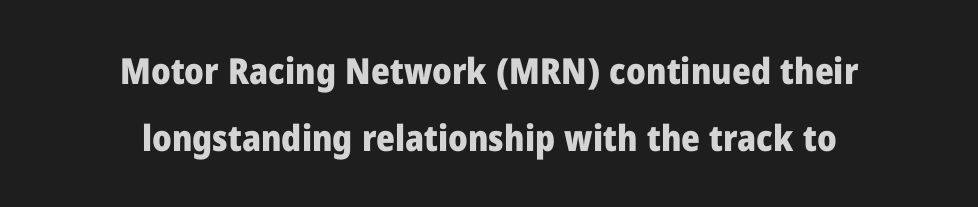
Is this a fixed-width face? No — the glyphs have proportional, varying widths. The characters display no serif detailing; their extremities are plain. Summary of weight: heavy, a full bold. The type is set solid horizontally, with unmodified tracking.
